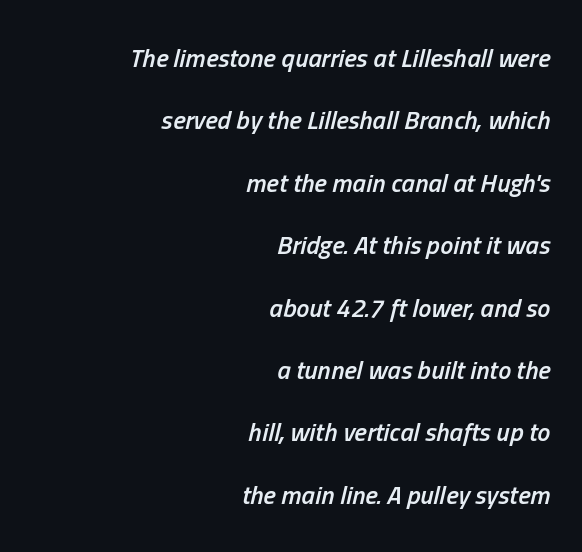
Q: Is the text bold? A: Semi-bold.
Q: Is the text italic (slanted)? A: Yes, it leans right by about 13 degrees.
Q: Is the text underlined? A: No.
Q: How is the paragraph aligned? A: Right-aligned.
Q: Is the spacing between letters normal or unusually wide? A: Normal.
Q: Is the spacing between lines tight, normal or loose? A: Loose.
